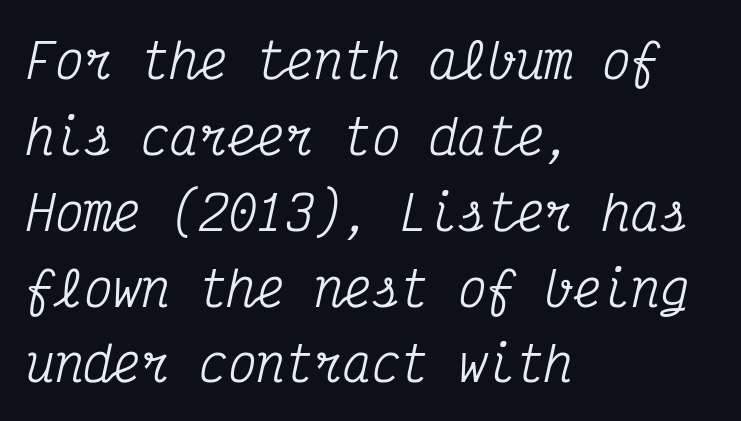
The image shows 48 px condensed serif type, italic (leaning right), monospaced; set left-aligned, normal line spacing (1.58x), normal letter spacing, not underlined; medium stroke contrast and a medium x-height.
